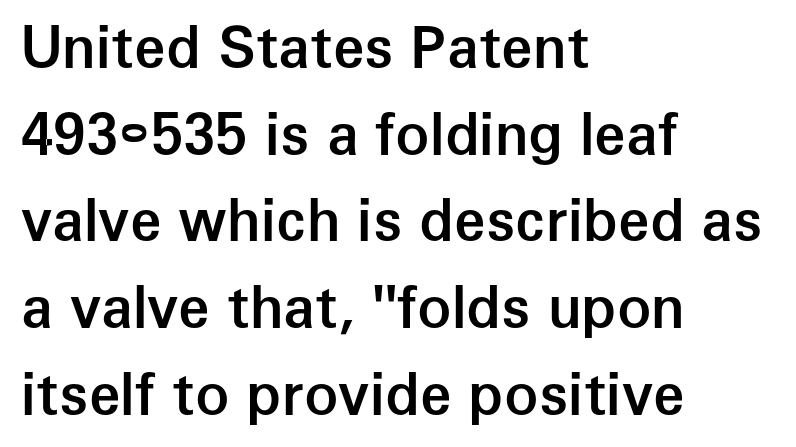
Q: Is the text bold? A: Semi-bold.
Q: Is the text italic (slanted)? A: No, it is upright.
Q: Is the typeface a serif or a sans-serif typeface? A: Sans-serif.
Q: Is the text underlined? A: No.
Q: How is the paragraph aligned? A: Left-aligned.
Q: Is the spacing between letters normal or unusually wide? A: Normal.
Q: Is the spacing between lines tight, normal or loose? A: Normal.
Q: Width (condensed, normal, or wide)? A: Normal.
Q: Stroke contrast? A: Low.
Q: x-height? A: Medium.
Q: Monospaced? A: No.
